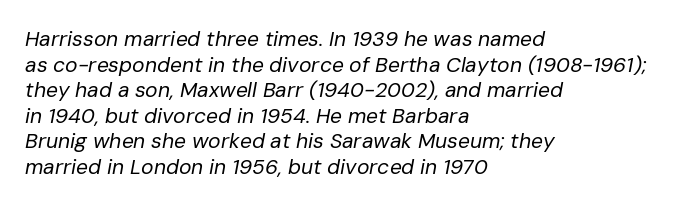
The image shows 21 px text type, italic (leaning right); set left-aligned, line spacing 1.22x, normal letter spacing, not underlined.
